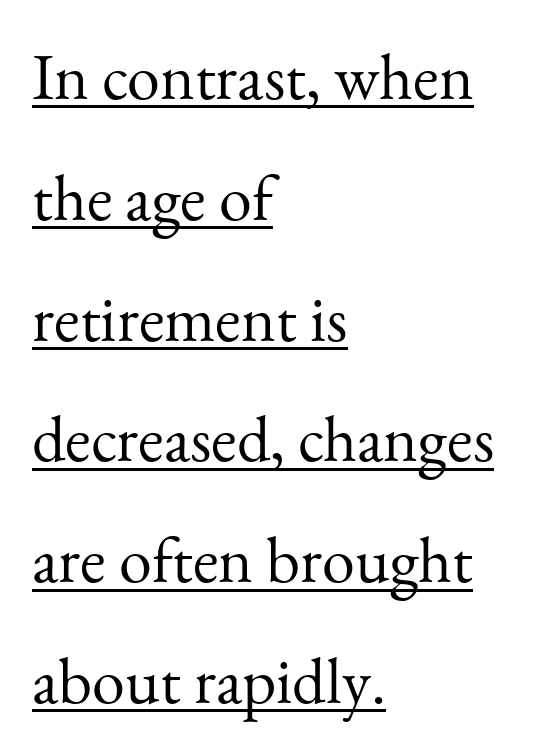
{"serif": "yes", "italic": "no", "bold": "no", "weight": "light", "width": "normal", "stroke_contrast": "medium", "x_height": "small", "monospaced": "no", "underline": "yes", "align": "left", "line_spacing_ratio": 1.83, "letter_spacing": "normal", "letter_spacing_em": 0.0, "glyph_px": 66}
